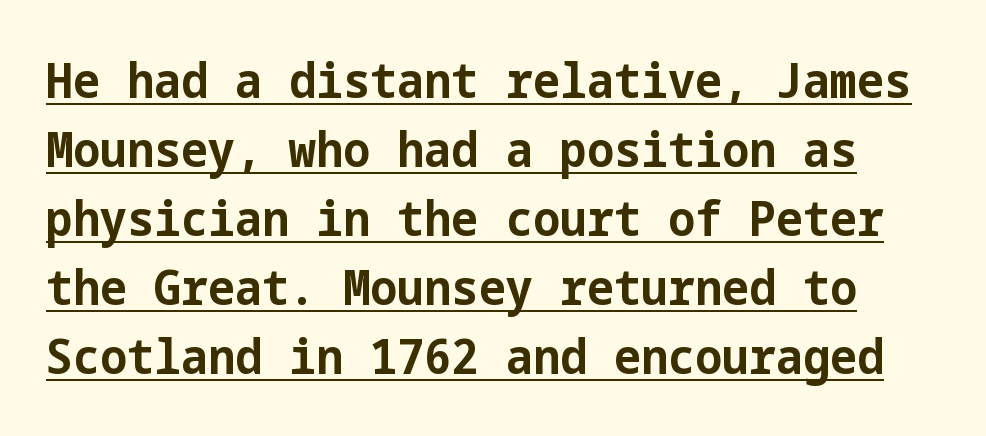
{"serif": "no", "italic": "no", "bold": "yes", "weight": "bold", "width": "normal", "stroke_contrast": "low", "x_height": "medium", "underline": "yes", "line_spacing": "normal", "line_spacing_ratio": 1.44, "letter_spacing": "normal", "letter_spacing_em": 0.0, "glyph_px": 48}
